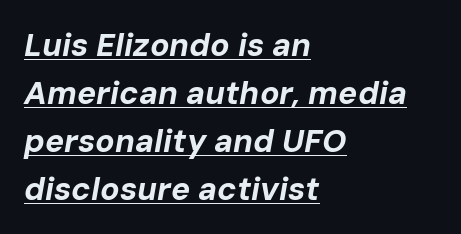
The image shows 32 px bold type, italic (leaning right); set left-aligned, normal line spacing (1.5x), normal letter spacing, underlined; low stroke contrast and a medium x-height.
